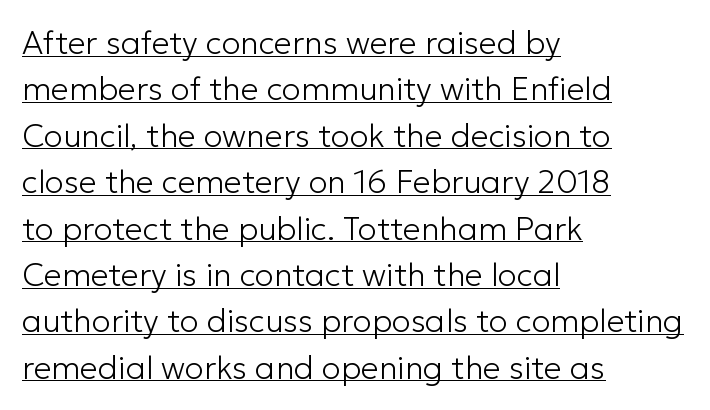
The image shows 32 px light sans-serif type, upright; set left-aligned, normal line spacing (1.45x), normal letter spacing, underlined; low stroke contrast and a medium x-height.
